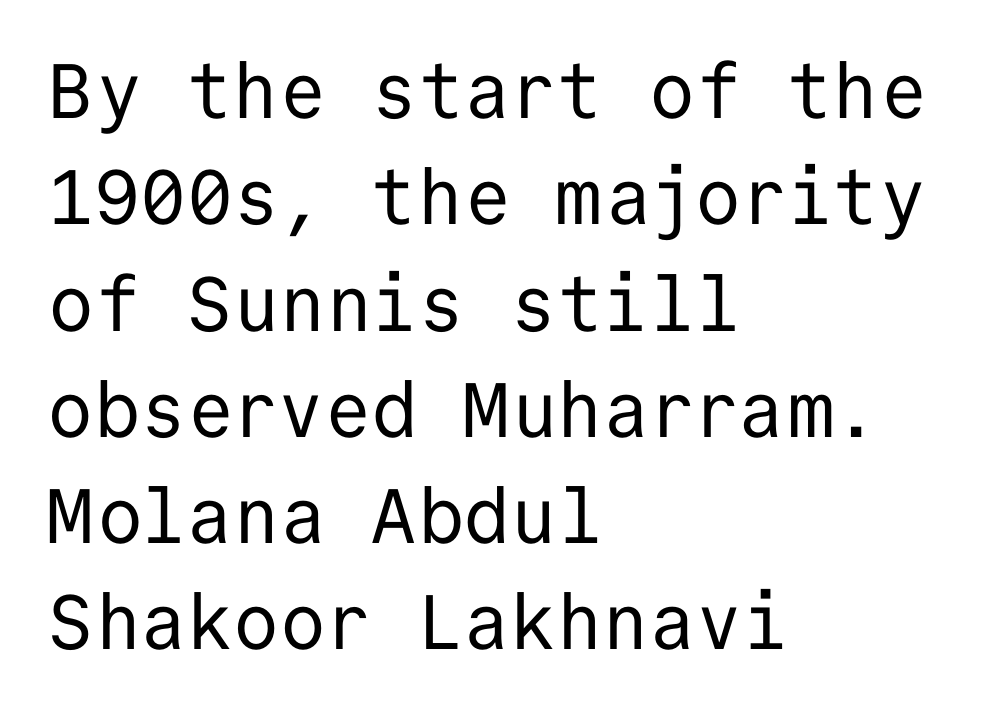
The image shows 77 px regular-weight sans-serif type, upright, monospaced; set left-aligned, normal line spacing (1.38x), normal letter spacing, not underlined; low stroke contrast and a medium x-height.
